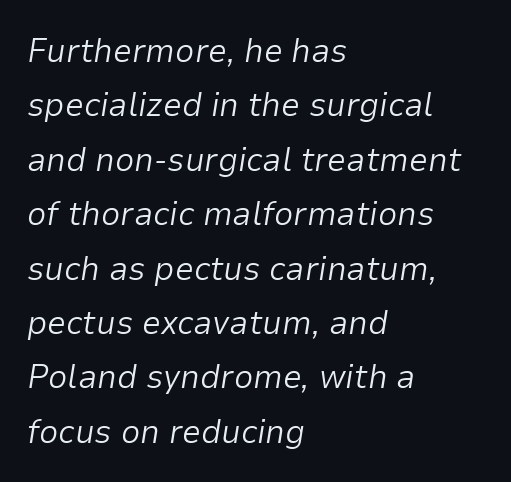
The image shows 34 px light type, italic (leaning right); set left-aligned, normal line spacing (1.6x), normal letter spacing, not underlined; low stroke contrast and a medium x-height.
